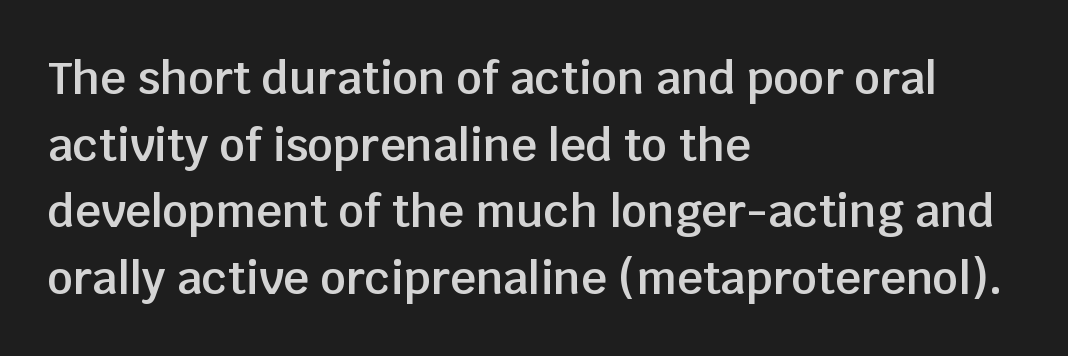
Q: Is the text bold? A: Semi-bold.
Q: Is the text italic (slanted)? A: No, it is upright.
Q: Is the typeface a serif or a sans-serif typeface? A: Sans-serif.
Q: Is the text underlined? A: No.
Q: How is the paragraph aligned? A: Left-aligned.
Q: Is the spacing between letters normal or unusually wide? A: Normal.
Q: Is the spacing between lines tight, normal or loose? A: Normal.
Q: Width (condensed, normal, or wide)? A: Normal.
Q: Stroke contrast? A: Low.
Q: x-height? A: Large.
Q: Monospaced? A: No.
